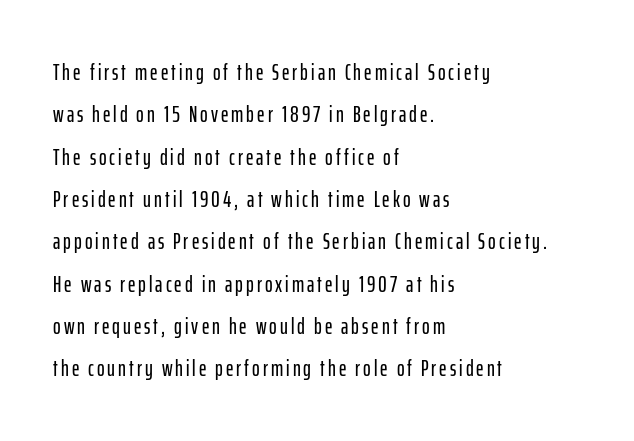
The image shows 23 px text type, upright; set left-aligned, line spacing 1.84x, not underlined.
